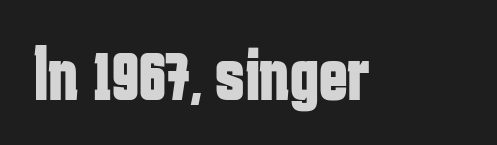
The image shows 77 px bold, condensed sans-serif type, upright; set normal letter spacing, not underlined; low stroke contrast and a medium x-height.
